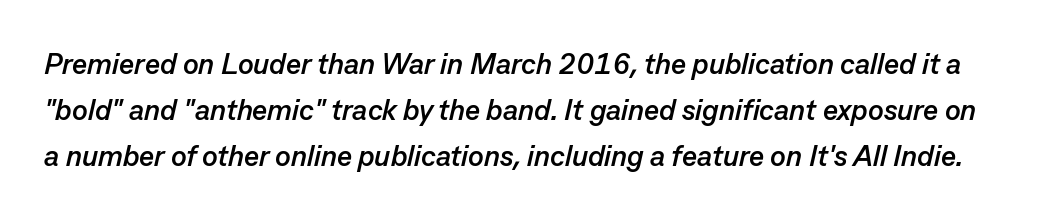
The image shows 29 px semibold type, italic (leaning right); set normal line spacing (1.58x), normal letter spacing, not underlined; low stroke contrast and a medium x-height.
